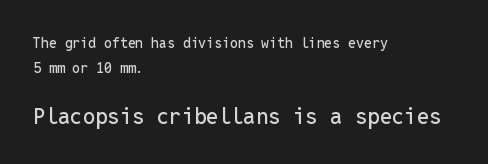
The image shows 22 px text type, upright; set left-aligned, line spacing 1.8x, normal letter spacing, not underlined; the second (bottom) block is 1.57x larger.
